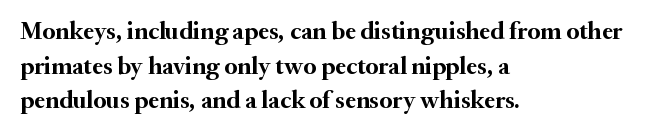
The image shows 25 px bold type, upright; set left-aligned, normal line spacing (1.39x), normal letter spacing, not underlined.
